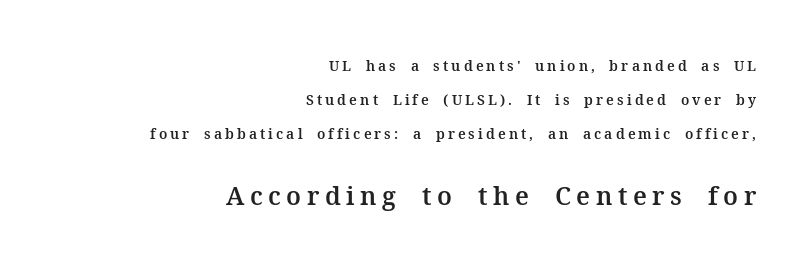
The later block is typeset at a bigger size than the earlier block. It's the straight-up-and-down kind of type. A flush-right, rag-left setting is used for this passage. Does extra space separate the letters? Yes, quite a lot of it. Regarding leading, the lines here are spaced well apart.
